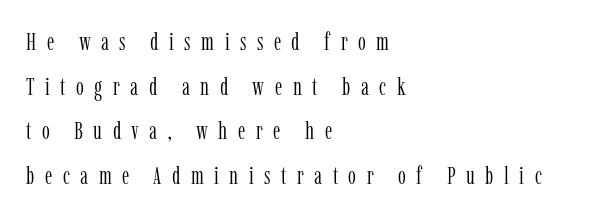
The image shows 25 px text type, upright; set left-aligned, line spacing 1.79x, unusually wide letter spacing (+0.42 em), not underlined.
